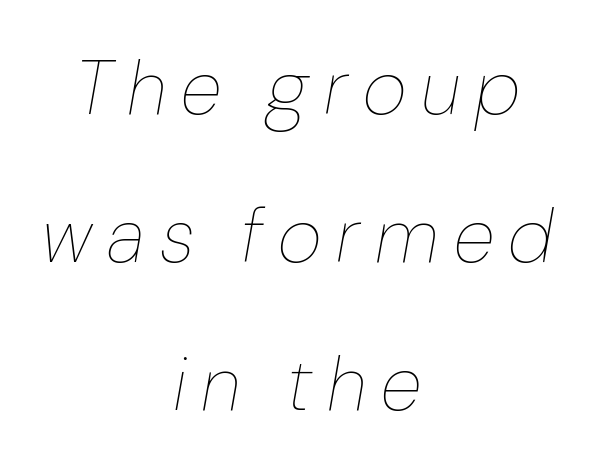
The image shows 76 px thin type, italic (leaning right); set centered, loose line spacing (1.95x), unusually wide letter spacing (+0.2 em), not underlined; low stroke contrast and a medium x-height.
